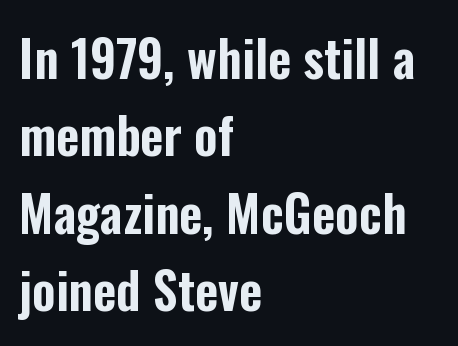
The image shows 50 px condensed sans-serif type, upright; set left-aligned, normal line spacing (1.55x), normal letter spacing, not underlined; low stroke contrast and a medium x-height.
